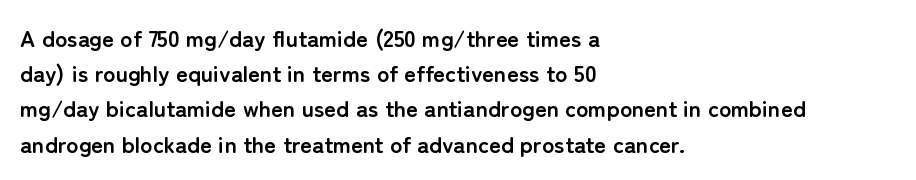
{"italic": "no", "bold": "yes", "underline": "no", "align": "left", "line_spacing": "normal", "line_spacing_ratio": 1.53, "letter_spacing": "normal", "letter_spacing_em": 0.0, "glyph_px": 23}
